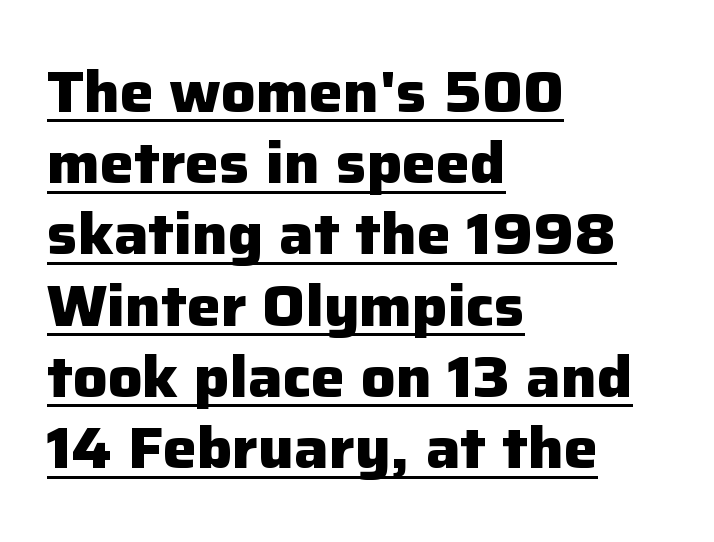
The image shows 57 px heavy sans-serif type, upright; set left-aligned, normal line spacing (1.25x), normal letter spacing, underlined; low stroke contrast and a medium x-height.
